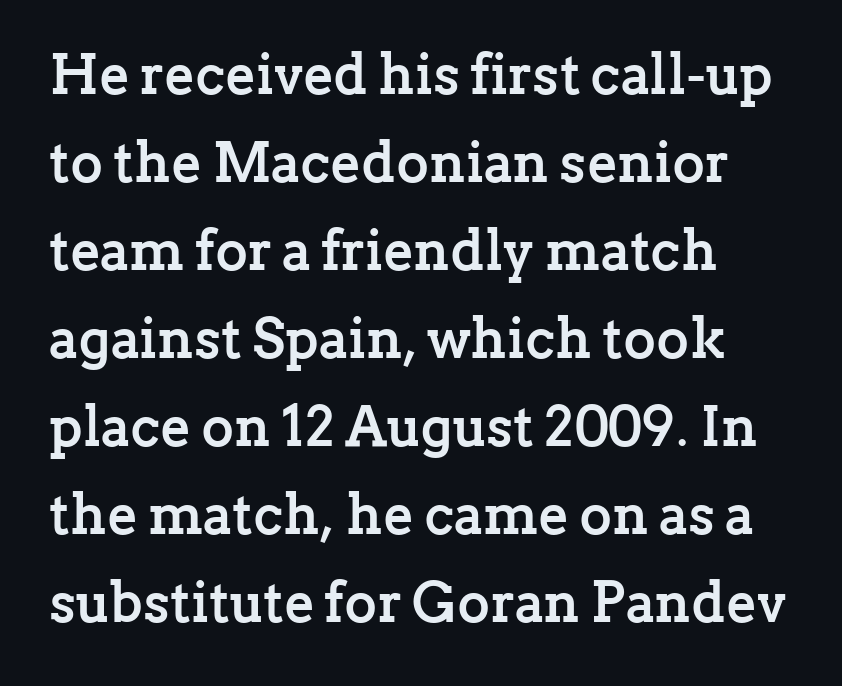
{"serif": "yes", "italic": "no", "bold": "yes", "weight": "semibold", "width": "normal", "stroke_contrast": "low", "x_height": "medium", "monospaced": "no", "underline": "no", "align": "left", "line_spacing": "normal", "line_spacing_ratio": 1.57, "letter_spacing": "normal", "letter_spacing_em": 0.0, "glyph_px": 56}
